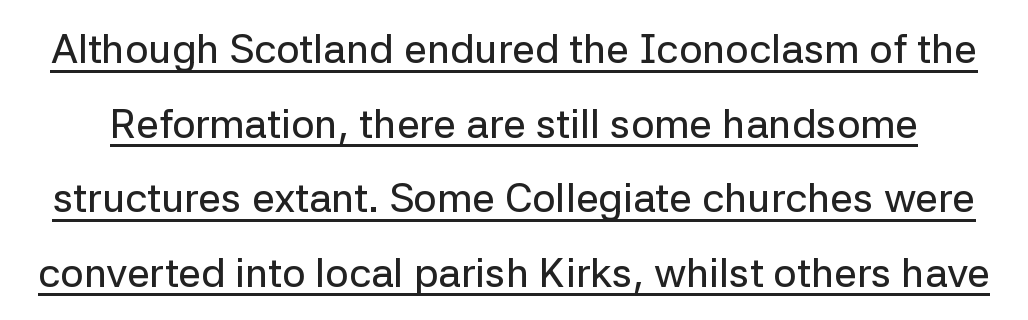
Q: Is the text italic (slanted)? A: No, it is upright.
Q: Is the typeface a serif or a sans-serif typeface? A: Sans-serif.
Q: Is the text underlined? A: Yes.
Q: Is the spacing between letters normal or unusually wide? A: Normal.
Q: Width (condensed, normal, or wide)? A: Normal.
Q: Stroke contrast? A: Low.
Q: x-height? A: Medium.
Q: Monospaced? A: No.
